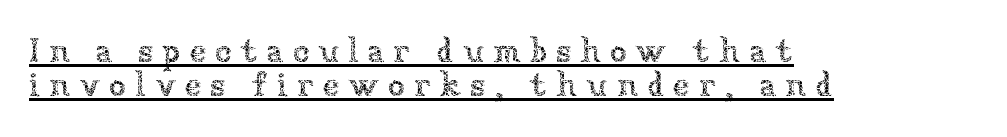
The setting favours the left margin, as ordinary paragraphs usually do. Each letter keeps its own natural width here, so spacing adapts to shape. In terms of leading, this rendering errs on the cramped side. Italic? Not at all — the glyphs are vertical. Compared with undecorated copy, this sample adds a rule below the words.
